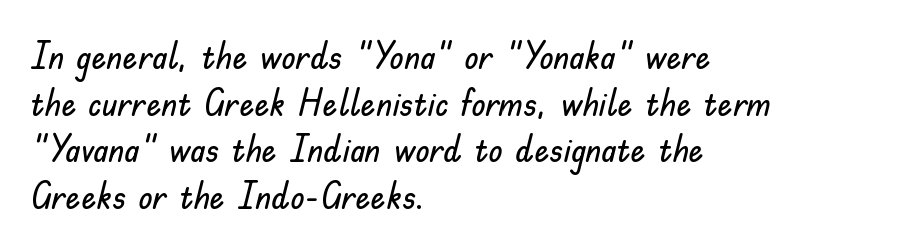
The image shows 37 px sans-serif type; set left-aligned, normal line spacing (1.26x), normal letter spacing, not underlined; low stroke contrast and a small x-height.
